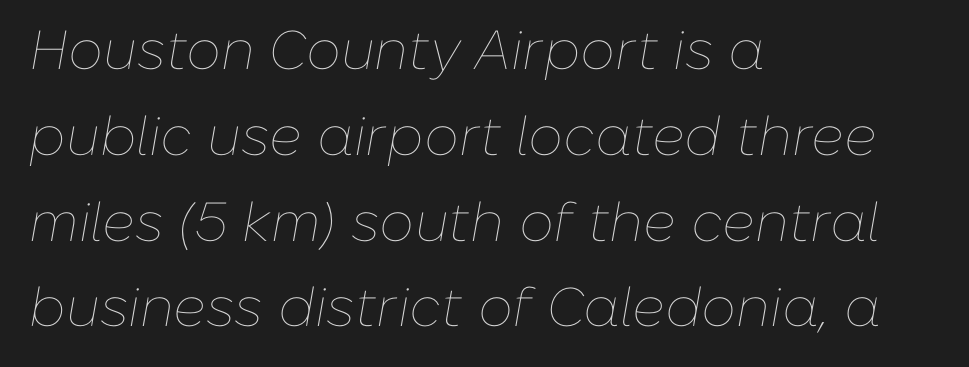
The image shows 55 px thin type, italic (leaning right); set left-aligned, normal line spacing (1.56x), normal letter spacing, not underlined; low stroke contrast and a medium x-height.
